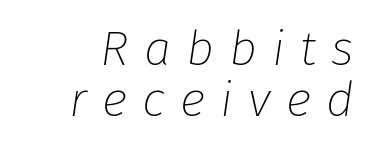
{"italic": "yes", "lean": "right", "slant_degrees": 8, "bold": "no", "weight": "thin", "width": "normal", "stroke_contrast": "low", "x_height": "medium", "monospaced": "no", "underline": "no", "line_spacing": "tight", "line_spacing_ratio": 1.05, "letter_spacing": "wide", "letter_spacing_em": 0.31, "glyph_px": 49}
